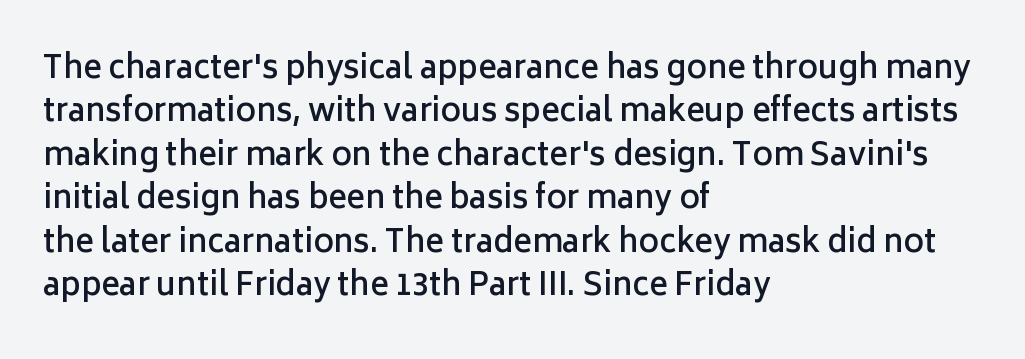
Leading matches the norm, producing a regular column. Left-aligned paragraph, ragged on the right. These lines are composed in type without serifs. Beneath every word, the page is bare. Letter spacing: default.
